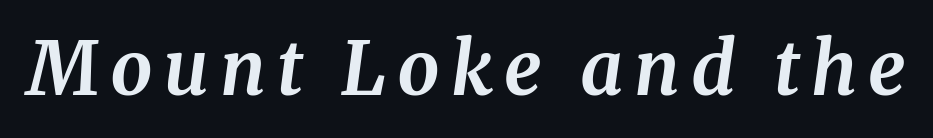
{"serif": "yes", "italic": "yes", "lean": "right", "slant_degrees": 8, "bold": "yes", "weight": "bold", "width": "normal", "stroke_contrast": "medium", "x_height": "medium", "monospaced": "no", "underline": "no", "glyph_px": 74}
